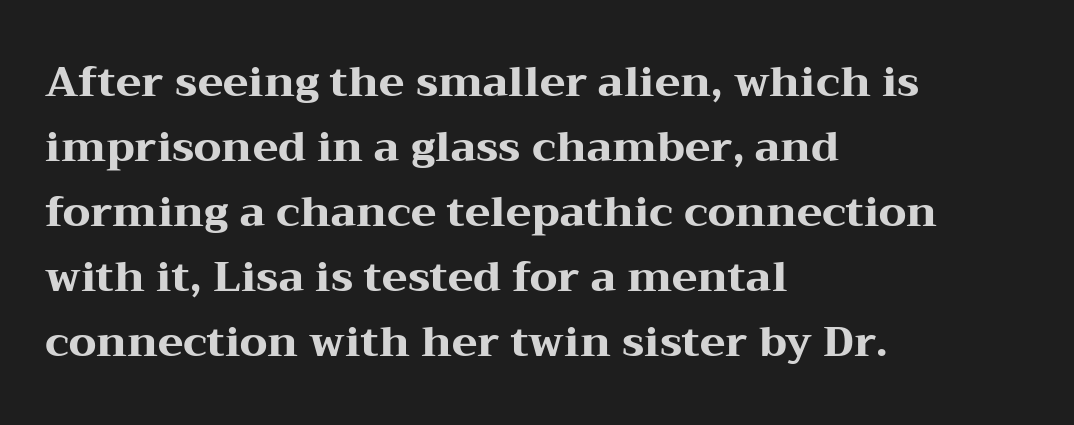
Q: Is the text bold? A: Yes.
Q: Is the text italic (slanted)? A: No, it is upright.
Q: Is the typeface a serif or a sans-serif typeface? A: Serif.
Q: Is the text underlined? A: No.
Q: How is the paragraph aligned? A: Left-aligned.
Q: Is the spacing between letters normal or unusually wide? A: Normal.
Q: Is the spacing between lines tight, normal or loose? A: Normal.
Q: Width (condensed, normal, or wide)? A: Wide.
Q: Stroke contrast? A: Medium.
Q: x-height? A: Medium.
Q: Monospaced? A: No.
